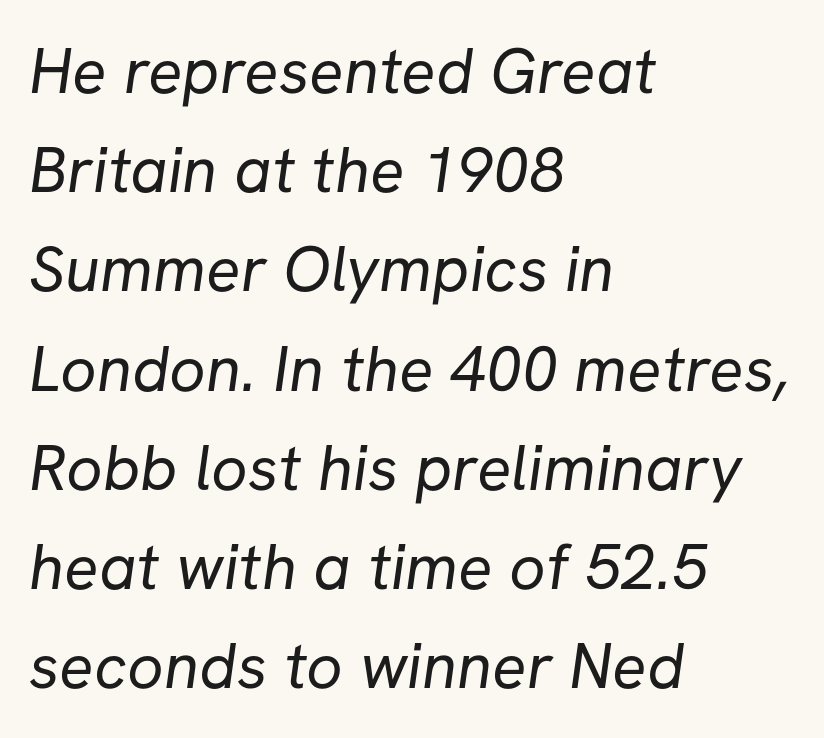
The image shows 64 px regular-weight sans-serif type; set left-aligned, normal line spacing (1.55x), normal letter spacing, not underlined; low stroke contrast and a medium x-height.
